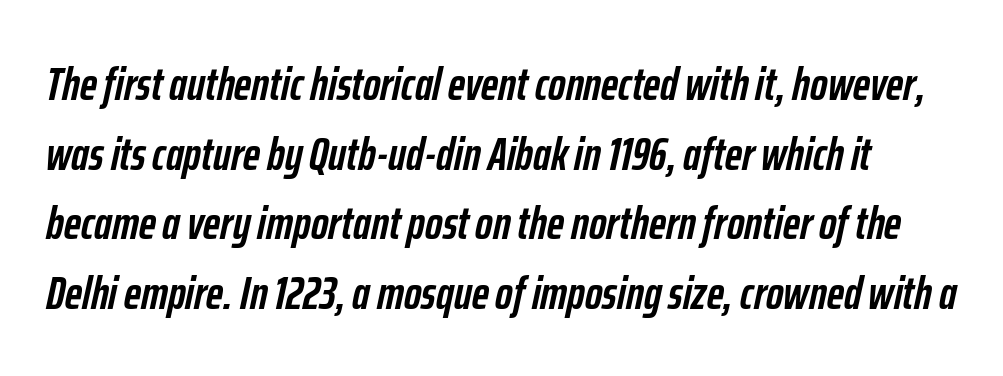
Q: Is the text bold? A: Yes.
Q: Is the text italic (slanted)? A: Yes, it leans right by about 12 degrees.
Q: Is the text underlined? A: No.
Q: Is the spacing between letters normal or unusually wide? A: Normal.
Q: Is the spacing between lines tight, normal or loose? A: Normal.
Q: Width (condensed, normal, or wide)? A: Condensed.
Q: Stroke contrast? A: Low.
Q: x-height? A: Medium.
Q: Monospaced? A: No.
